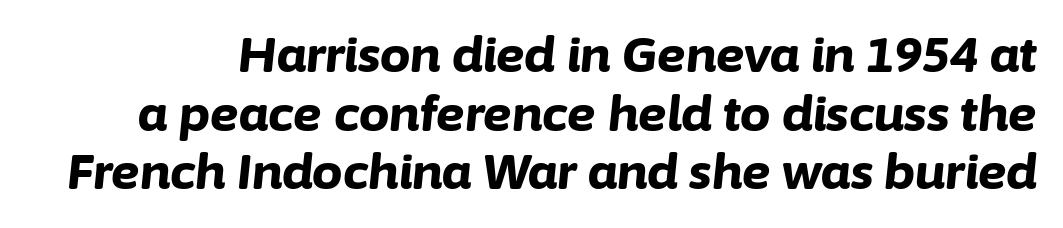
The lettering tilts uniformly, giving the passage an italic look. Only glyphs here, with clear space below each row. The rendering uses natural spacing where letterforms have individual widths. Heft: maximum for text — a bold.
